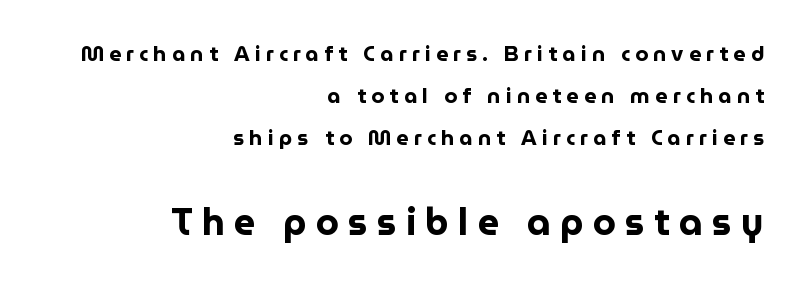
The image shows 37 px bold sans-serif type, upright; set right-aligned, loose line spacing (2.01x), unusually wide letter spacing (+0.25 em), not underlined; the second (bottom) block is 1.76x larger; low stroke contrast and a medium x-height.
